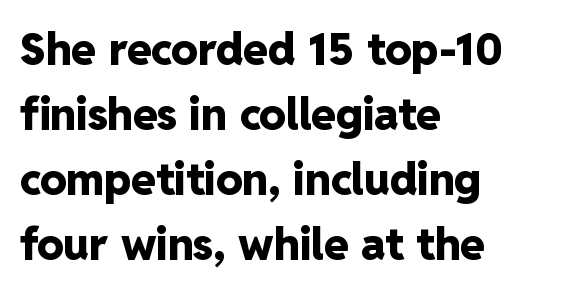
The image shows 44 px heavy sans-serif type, upright; set left-aligned, normal line spacing (1.48x), normal letter spacing, not underlined; low stroke contrast and a medium x-height.
